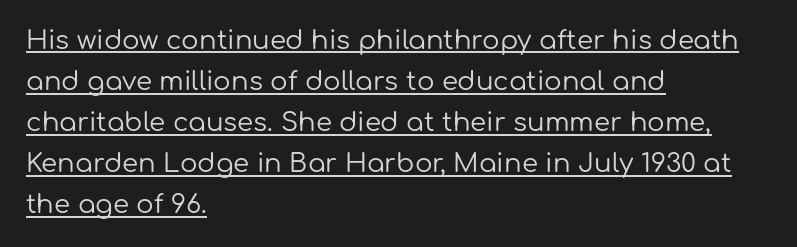
The lines sit at an ordinary, default distance from one another. In designer terms, the underline attribute is active on this setting. The type is set solid horizontally, with unmodified tracking. These lines were composed using upright roman letters. A classic flush-left, rag-right setting is used for this passage.
